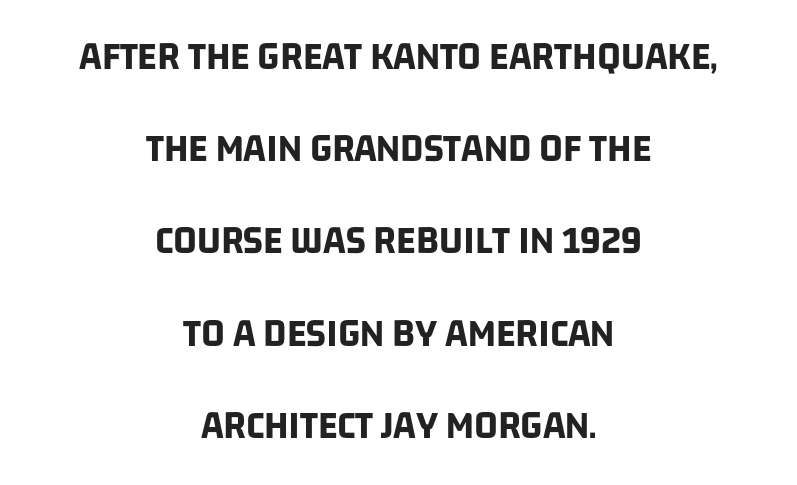
Looks like regular typesetting: each glyph gets only the width it needs. This rendering features lettering with no underline. The characters look thick and weighty, a clear bold. Grotesque or geometric, the face here clearly has no serifs. This sample uses plain, unmodified letter spacing. Baseline-to-baseline distance is far greater than the letter height.
